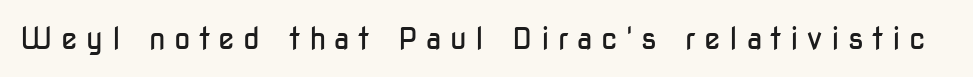
Posture: vertical. Descender tails drop into unmarked territory. Check where the strokes stop: nothing finishes them off — pure sans. Is the type heavy? It reads as light-to-regular instead.
